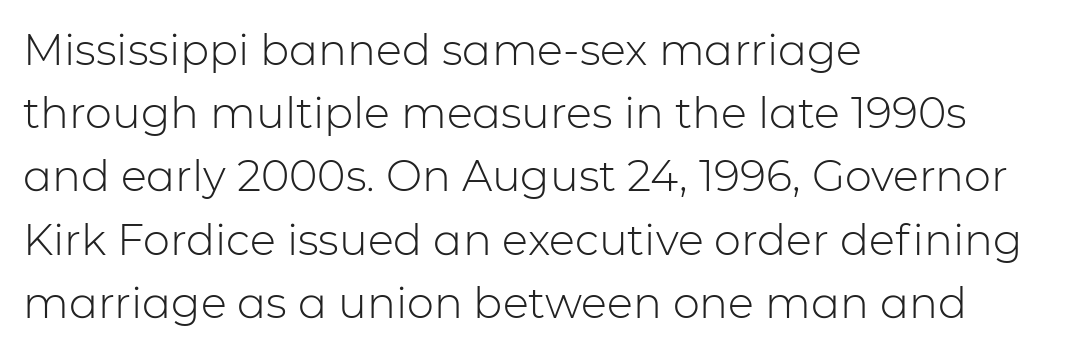
The image shows 43 px light sans-serif type, upright; set left-aligned, normal line spacing (1.47x), normal letter spacing, not underlined; low stroke contrast and a medium x-height.
